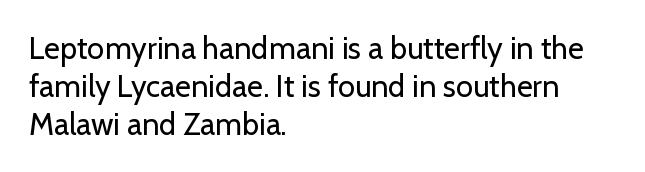
{"serif": "no", "italic": "no", "bold": "no", "weight": "regular", "width": "normal", "stroke_contrast": "low", "x_height": "medium", "monospaced": "no", "underline": "no", "align": "left", "line_spacing_ratio": 1.22, "letter_spacing": "normal", "letter_spacing_em": 0.0, "glyph_px": 31}
